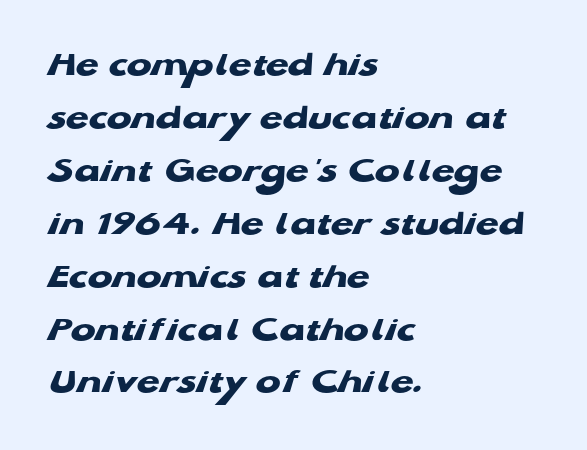
The image shows 37 px heavy, wide sans-serif type; set left-aligned, normal line spacing (1.43x), normal letter spacing, not underlined; low stroke contrast and a medium x-height.
